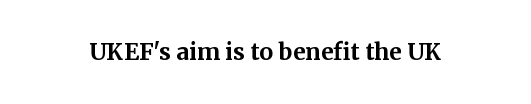
{"italic": "no", "bold": "yes", "underline": "no", "letter_spacing": "normal", "letter_spacing_em": 0.0, "glyph_px": 23}
